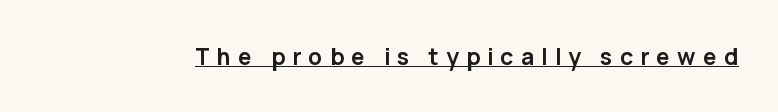
Q: Is the text bold? A: Yes.
Q: Is the text italic (slanted)? A: No, it is upright.
Q: Is the text underlined? A: Yes.
Q: Is the spacing between letters normal or unusually wide? A: Unusually wide.
